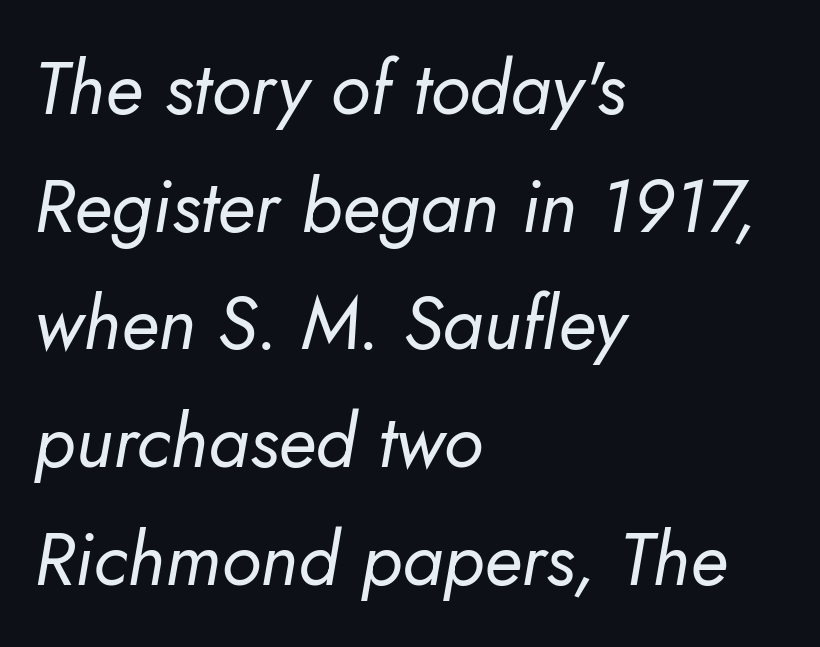
The image shows 74 px regular-weight type, italic (leaning right); set left-aligned, normal line spacing (1.59x), normal letter spacing, not underlined; low stroke contrast and a small x-height.
